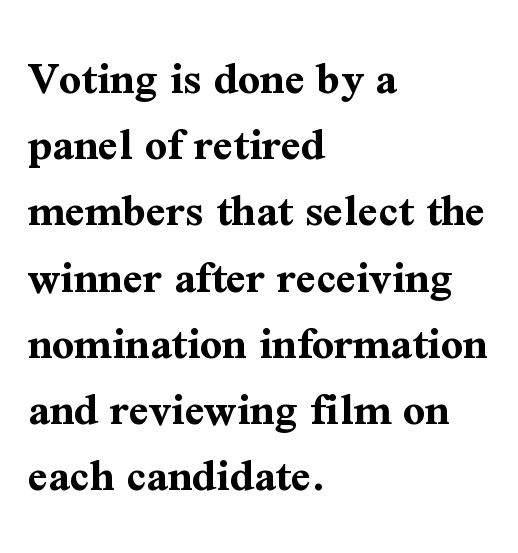
Typeset ragged right — the left edge is the straight one. Tracking value appears to be zero — textbook default spacing. Regarding serifs, this sample has them. These lines are rendered in a variable-pitch font.
